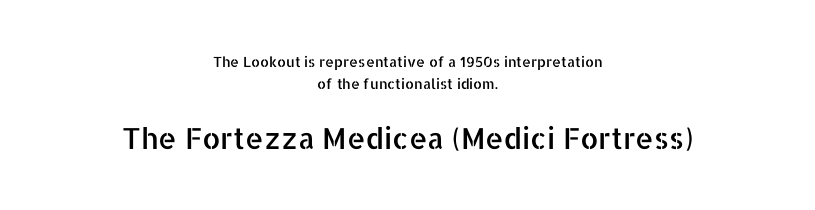
The block of text has a typical density, with ordinary space between rows. The lettering holds an erect, upright posture throughout. This sample uses plain, unmodified letter spacing. The baseline area is clear. Both edges are ragged and mirror each other, which tells us the setting is centered. Serifs: no, the terminals of the letterforms are clean.
